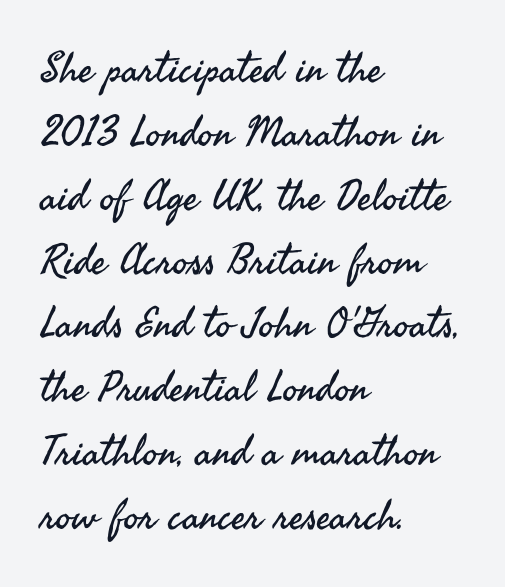
The image shows 42 px regular-weight sans-serif type; set left-aligned, normal line spacing (1.52x), normal letter spacing, not underlined; medium stroke contrast and a small x-height.
